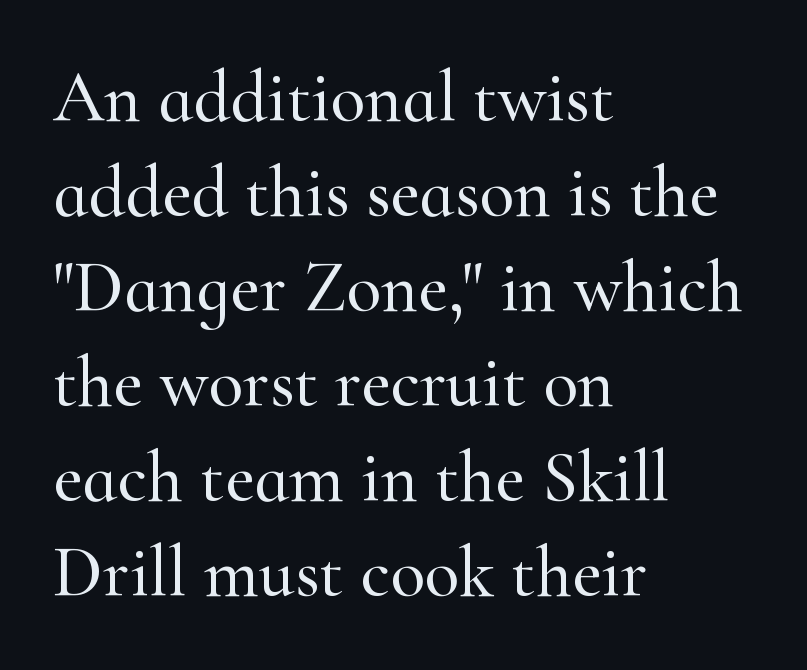
{"serif": "yes", "italic": "no", "width": "normal", "stroke_contrast": "high", "x_height": "small", "monospaced": "no", "underline": "no", "align": "left", "line_spacing": "normal", "line_spacing_ratio": 1.32, "letter_spacing": "normal", "letter_spacing_em": 0.0, "glyph_px": 72}
